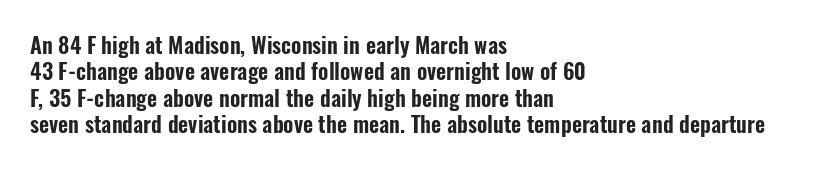
{"italic": "no", "underline": "no", "align": "left", "line_spacing_ratio": 1.2, "letter_spacing": "normal", "letter_spacing_em": 0.0, "glyph_px": 22}
